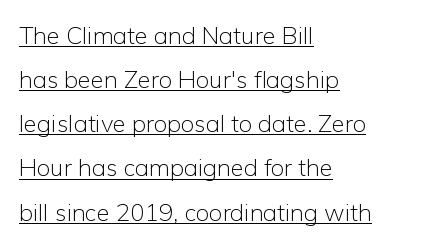
The image shows 24 px text type, upright; set left-aligned, line spacing 1.84x, normal letter spacing, underlined.
